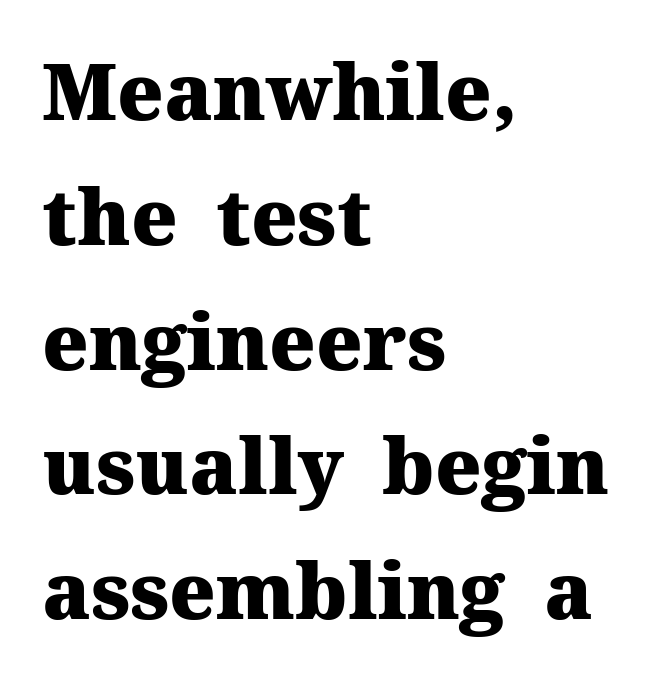
These lines are rendered in a variable-pitch font. Italic? Not at all — the glyphs are vertical. The passage shown stacks its lines at a standard gap. The passage is arranged the way most books set body copy — flush left. Thick stems and heavy bowls — unmistakably bold. Unmarked baselines from the first word to the last.
